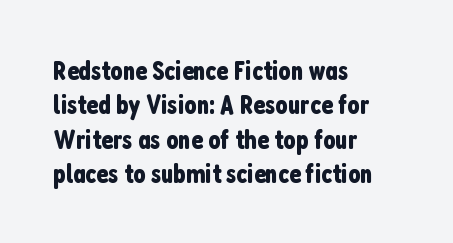
Do the letters lean? They stand straight. Lines of text with bare space underneath. The passage shown stacks its lines at a standard gap. Casual observation: everything's shoved over to the left.
